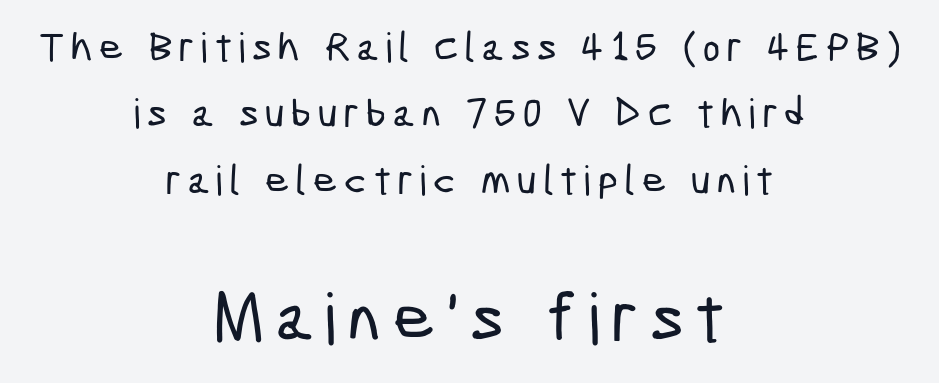
The image shows 71 px condensed sans-serif type; set centered, normal line spacing (1.62x), not underlined; the second (bottom) block is 1.73x larger; low stroke contrast and a medium x-height.
